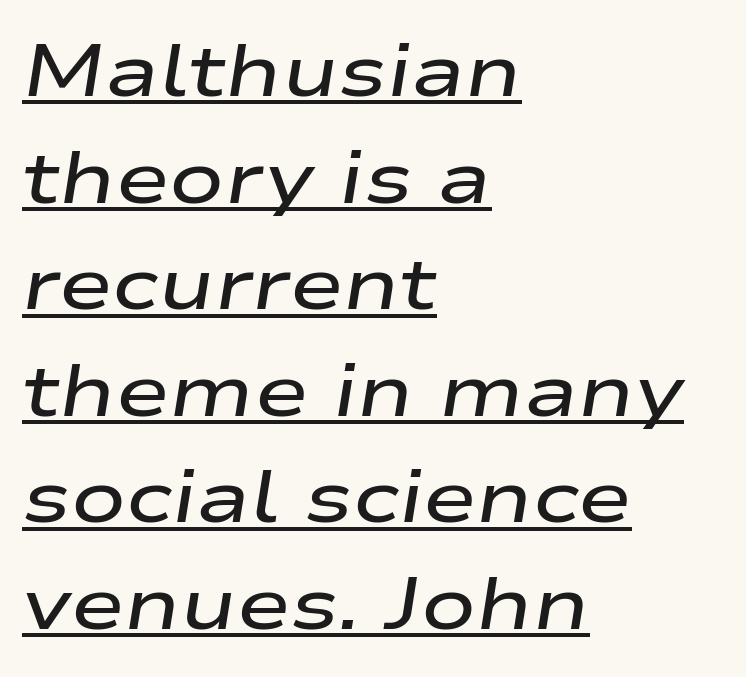
Q: Is the text bold? A: Semi-bold.
Q: Is the text italic (slanted)? A: Yes, it leans right by about 9 degrees.
Q: Is the text underlined? A: Yes.
Q: How is the paragraph aligned? A: Left-aligned.
Q: Is the spacing between letters normal or unusually wide? A: Normal.
Q: Is the spacing between lines tight, normal or loose? A: Normal.
Q: Width (condensed, normal, or wide)? A: Wide.
Q: Stroke contrast? A: Low.
Q: x-height? A: Medium.
Q: Monospaced? A: No.
